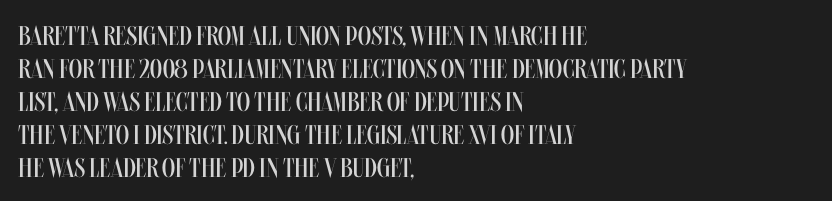
{"italic": "no", "bold": "no", "underline": "no", "align": "left", "line_spacing_ratio": 1.22, "letter_spacing": "normal", "letter_spacing_em": 0.0, "glyph_px": 27}
